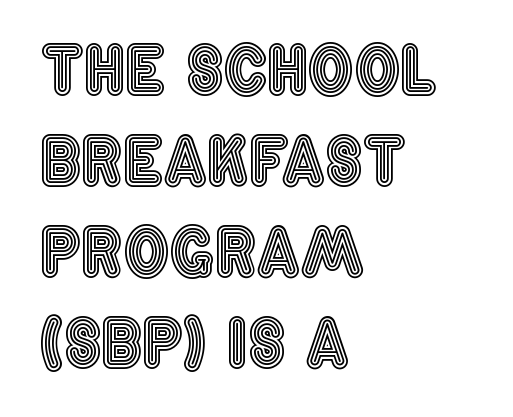
{"italic": "no", "width": "condensed", "x_height": "large", "monospaced": "no", "underline": "no", "align": "left", "line_spacing": "normal", "line_spacing_ratio": 1.42, "letter_spacing": "normal", "letter_spacing_em": 0.0, "glyph_px": 64}
